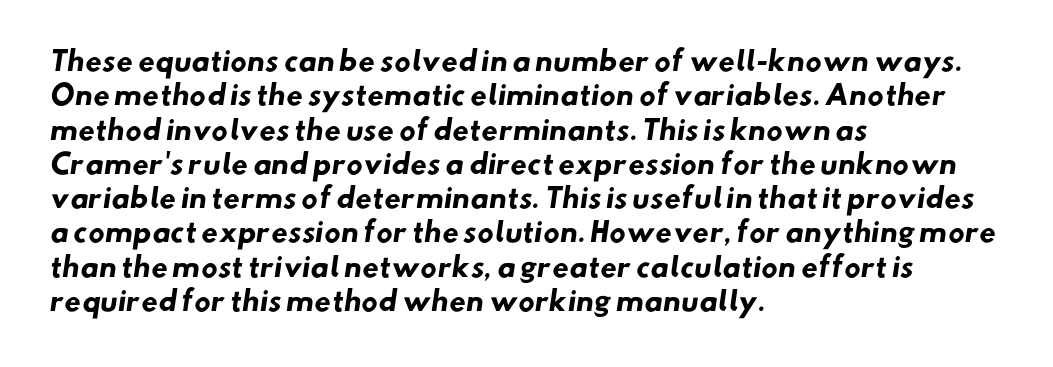
Line beginnings align vertically; line endings do not. Look at the tracking — it's just the regular setting, nothing added. Does the weight exceed regular? Yes, all the way to bold. Bare-footed words on every line. Horizontal bands of white between lines are of average thickness.
